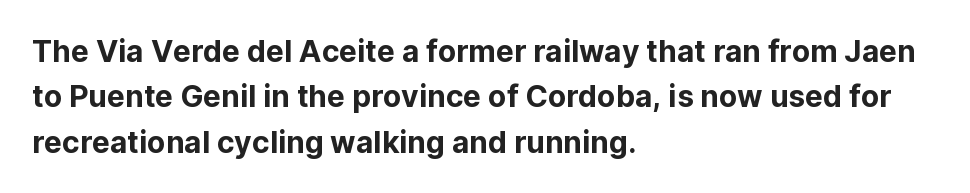
{"serif": "no", "italic": "no", "width": "normal", "stroke_contrast": "low", "x_height": "medium", "monospaced": "no", "underline": "no", "align": "left", "line_spacing": "normal", "line_spacing_ratio": 1.51, "letter_spacing": "normal", "letter_spacing_em": 0.0, "glyph_px": 30}
